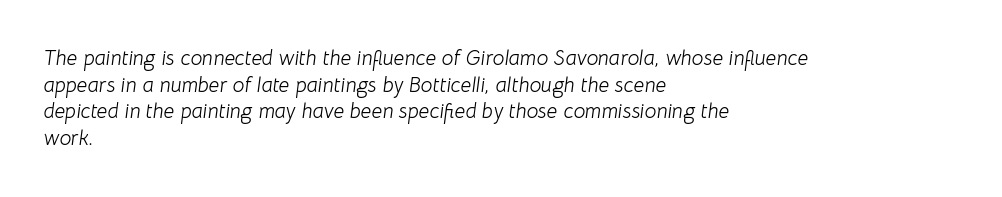
Q: Is the text bold? A: No.
Q: Is the text italic (slanted)? A: Yes, it leans right by about 8 degrees.
Q: Is the text underlined? A: No.
Q: How is the paragraph aligned? A: Left-aligned.
Q: Is the spacing between letters normal or unusually wide? A: Normal.
Q: Is the spacing between lines tight, normal or loose? A: Normal.
